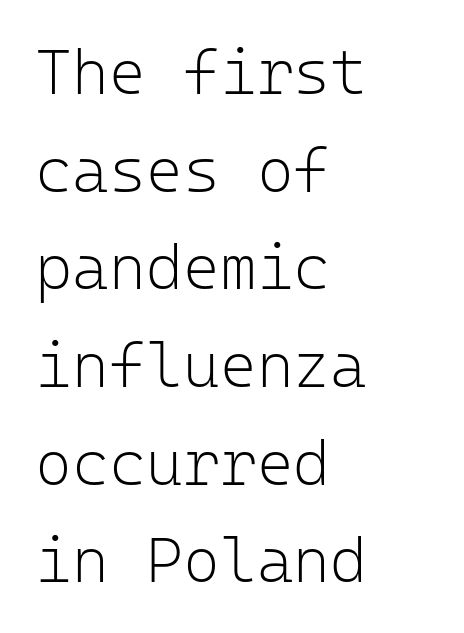
Posture: vertical. This sample has the even, mechanical cadence of fixed-width lettering. Letters rest on an invisible, unmarked baseline. Quick note: interline space is typical. Between one letter and the next there's only the usual sliver of space.
